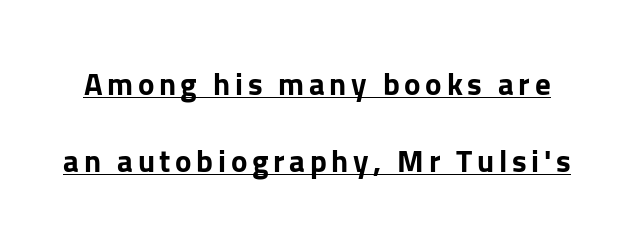
Posture: upright roman. Is this a sans? Yes — the strokes have no serifs. Check the space under the baseline: a stroke is drawn there. Every letter is thick-stroked: bold, no question. Think of a printed novel: that variable character pitch is what you see here. Honestly, the rows look like they've been pulled way apart.
